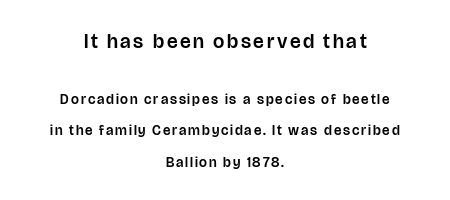
The image shows 20 px text type, upright; set centered, loose line spacing (2.25x), not underlined; the first (top) block is 1.43x larger.
